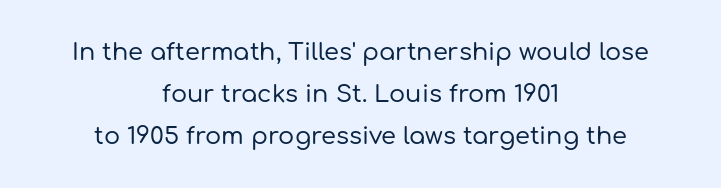
The image shows 24 px text type, upright; set centered, line spacing 1.75x, normal letter spacing, not underlined.
